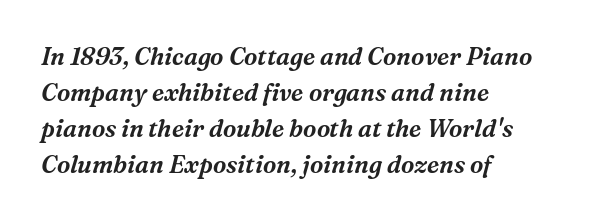
The image shows 24 px text type, italic (leaning right); set left-aligned, normal line spacing (1.5x), normal letter spacing, not underlined.
